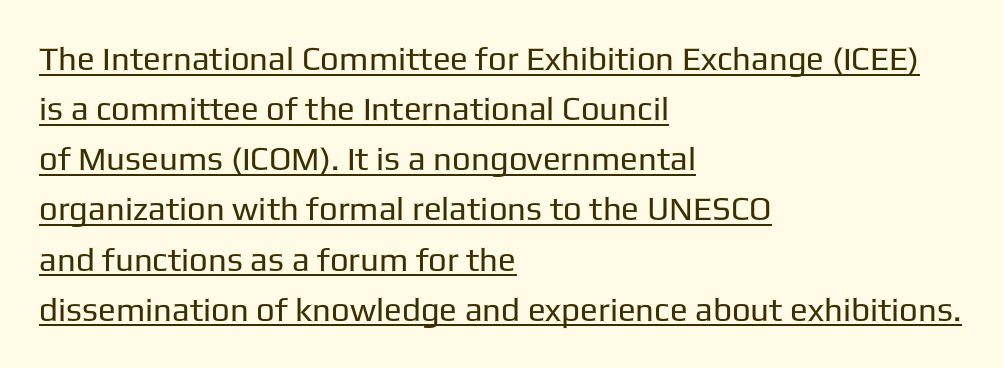
The rendering uses the underline text-decoration. Here the glyphs are tracked normally, forming tight word shapes. Regarding serifs, this sample does without them. In terms of posture, this sample is upright. No extra ink here — the face is not bold. A typesetter would call this proportional, since set widths differ per character.
